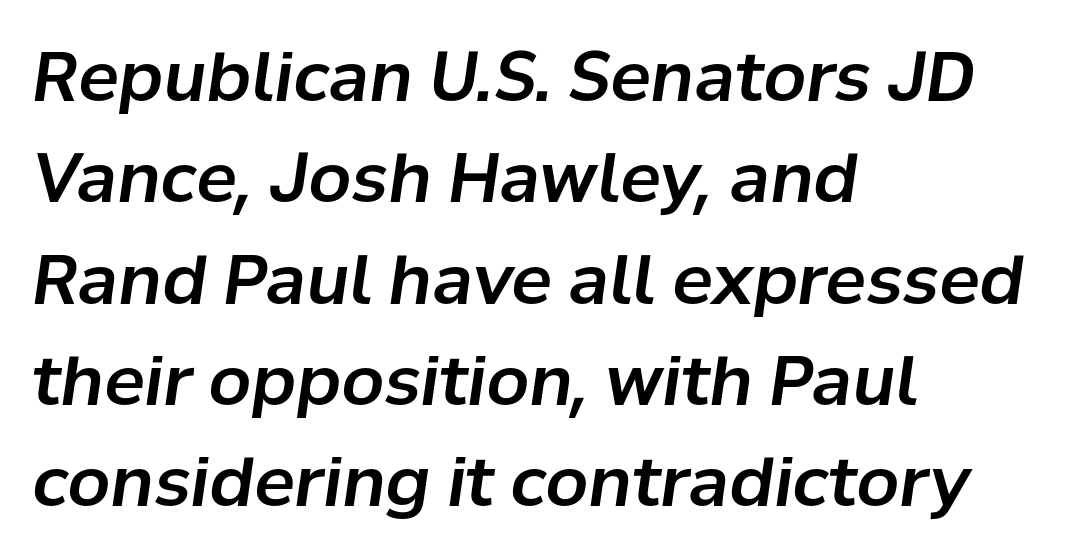
Character widths vary here, with narrow letters taking less room than wide ones. Reading down the column, the eye jumps a familiar distance to each next line. In terms of posture, this sample is oblique. Compared with typical body copy, the letter spacing here is the same. Does the copy run flush right? No — it runs flush left.
